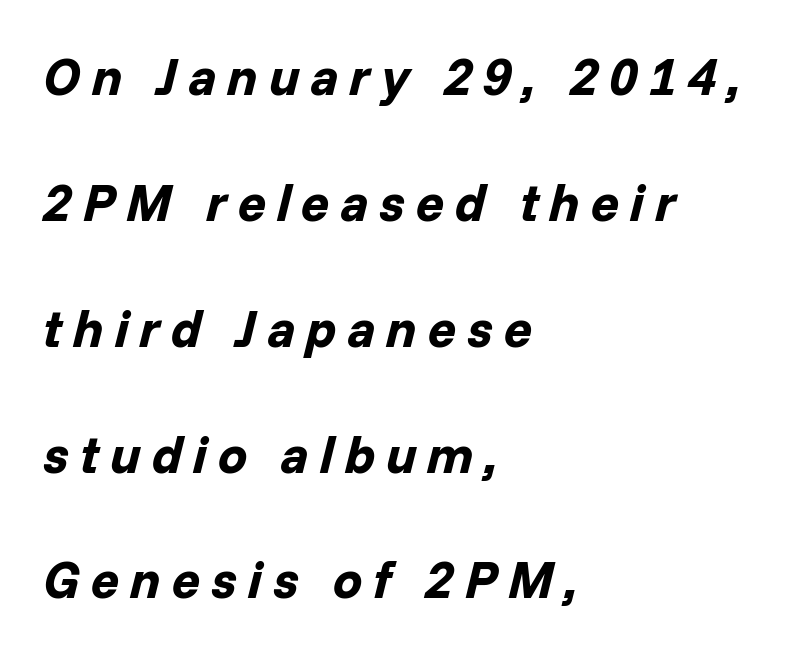
The glyphs have the mass of a bold cut. This sample has the flowing, uneven cadence of proportional lettering. Notice how the stems are inclined rather than vertical — that's the hallmark of italics. This sample is left-justified, so line endings fall wherever the words run out. The space between consecutive lines is lavish. Nobody drew a line under any word here.
